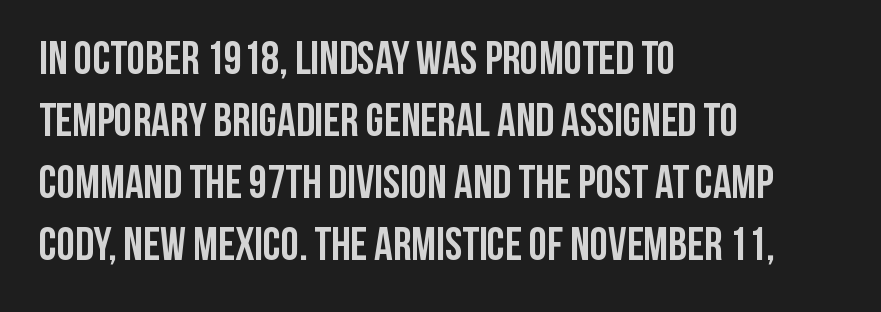
Tracking value appears to be zero — textbook default spacing. The characters display no serif detailing; their extremities are plain. Posture: vertical. Glance below the letters and you will spot only blank space. This sample is left-justified, so line endings fall wherever the words run out.
